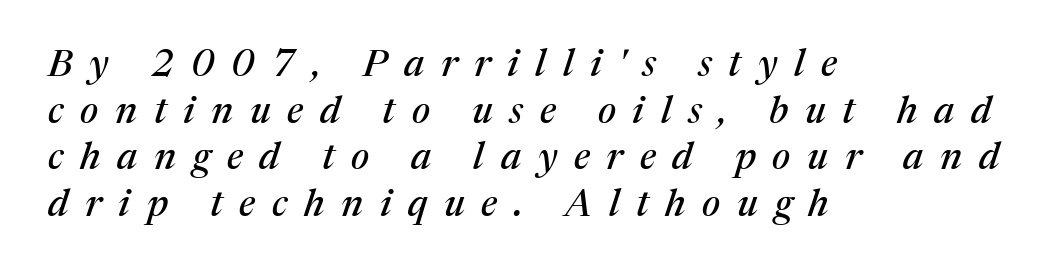
The image shows 38 px serif type, italic (leaning right); set left-aligned, line spacing 1.23x, unusually wide letter spacing (+0.44 em), not underlined; medium stroke contrast and a medium x-height.
